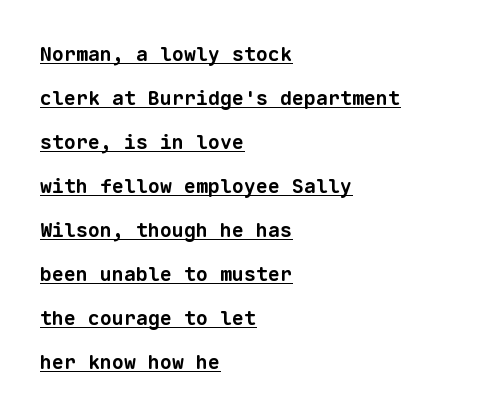
Q: Is the text bold? A: Yes.
Q: Is the text underlined? A: Yes.
Q: How is the paragraph aligned? A: Left-aligned.
Q: Is the spacing between letters normal or unusually wide? A: Normal.
Q: Is the spacing between lines tight, normal or loose? A: Loose.
